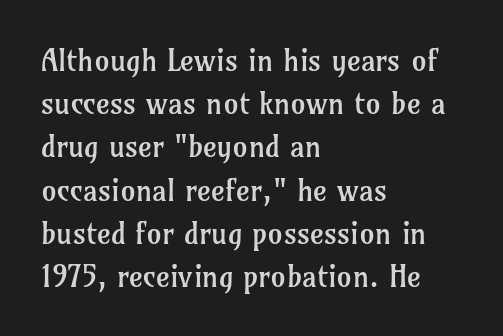
The image shows 30 px regular-weight serif type, upright; set left-aligned, normal line spacing (1.44x), normal letter spacing, not underlined; low stroke contrast and a medium x-height.
